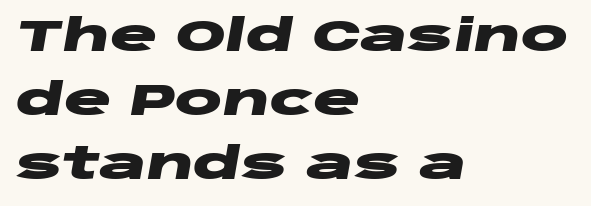
How are the letters spaced? Ordinarily, with no added tracking. Pretty heavy lettering here — definitely bold. These lines are rendered in a variable-pitch font. Glance below the letters and you will spot only blank space.
